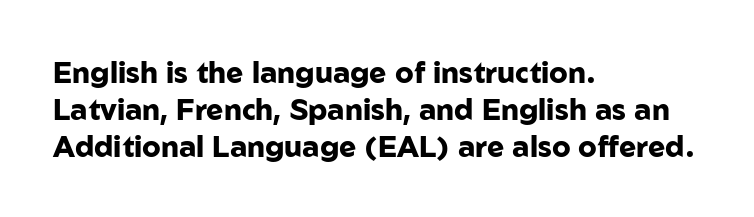
The image shows 29 px heavy sans-serif type, upright; set left-aligned, normal line spacing (1.27x), normal letter spacing, not underlined; low stroke contrast and a medium x-height.
